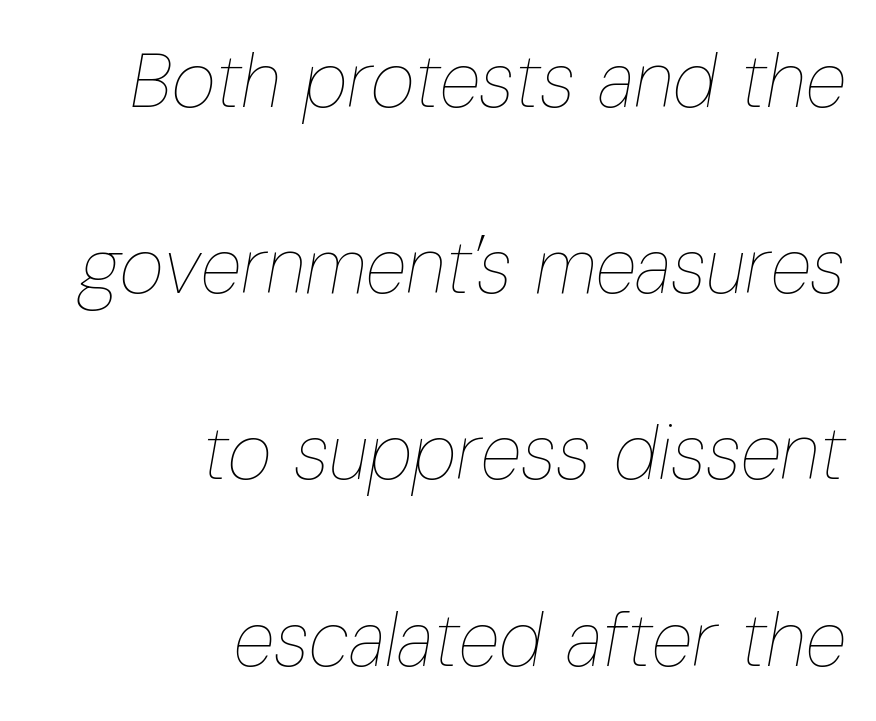
The image shows 76 px thin, condensed type, italic (leaning right); set right-aligned, loose line spacing (2.45x), normal letter spacing, not underlined; low stroke contrast and a medium x-height.
